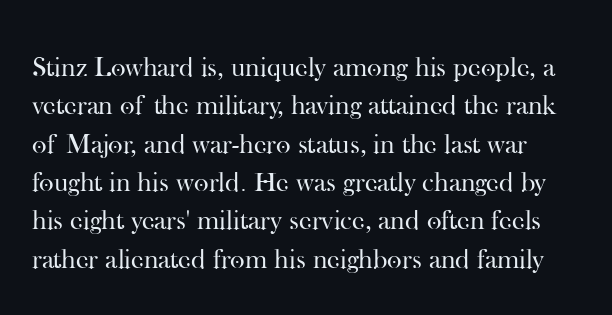
The image shows 28 px regular-weight serif type, upright; set normal line spacing (1.37x), normal letter spacing, not underlined; high stroke contrast and a small x-height.
